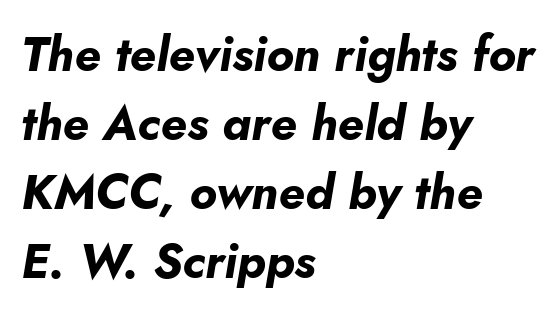
Character widths vary here, with narrow letters taking less room than wide ones. Plain, unruled lines of type. As a designer I'd log this as weight 700, bold. Compared with a centered layout, this one pins lines to the left instead.
